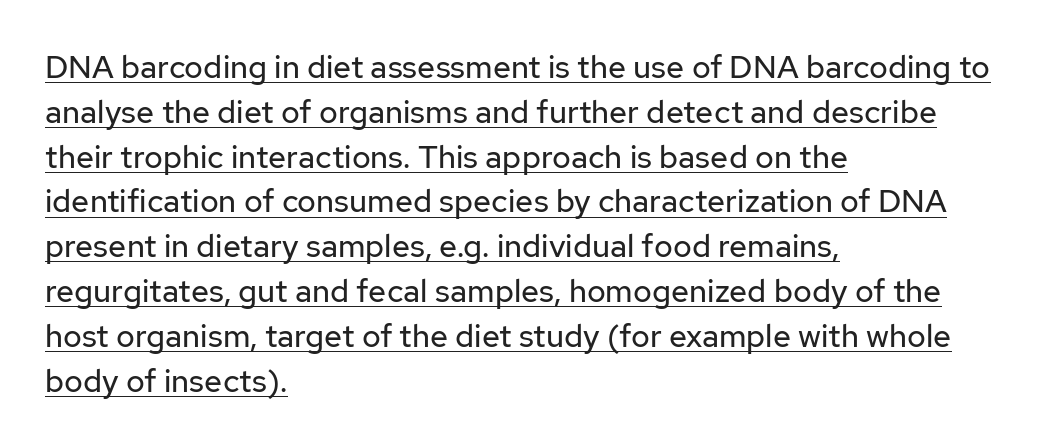
The image shows 32 px regular-weight sans-serif type, upright; set left-aligned, normal line spacing (1.4x), normal letter spacing, underlined; low stroke contrast and a medium x-height.
